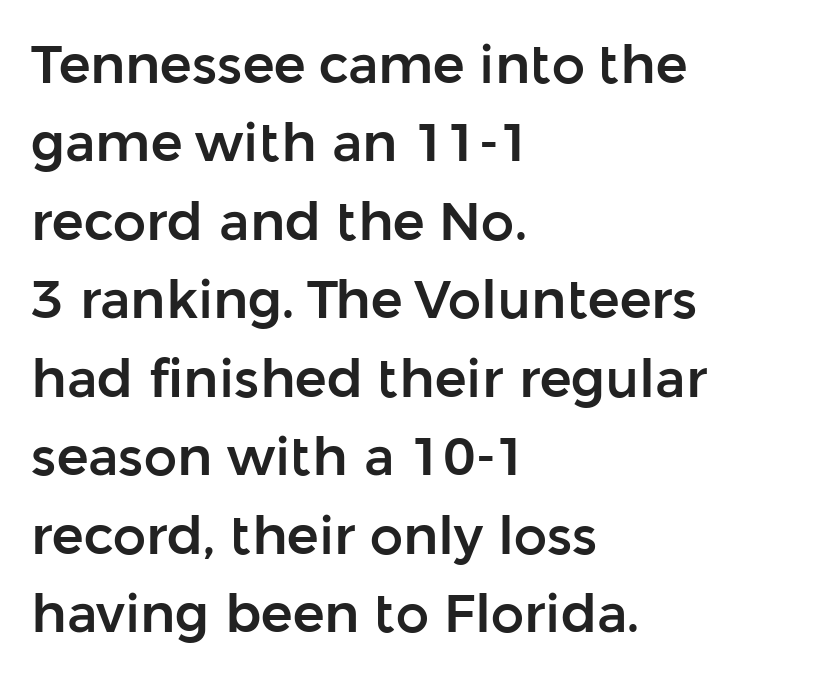
No word sits above an underline. The lettering holds an erect, upright posture throughout. The ragged edge is on the right, which tells us the setting is flush left. Typographically, this falls in the sans-serif category. The rendering uses natural spacing where letterforms have individual widths.
